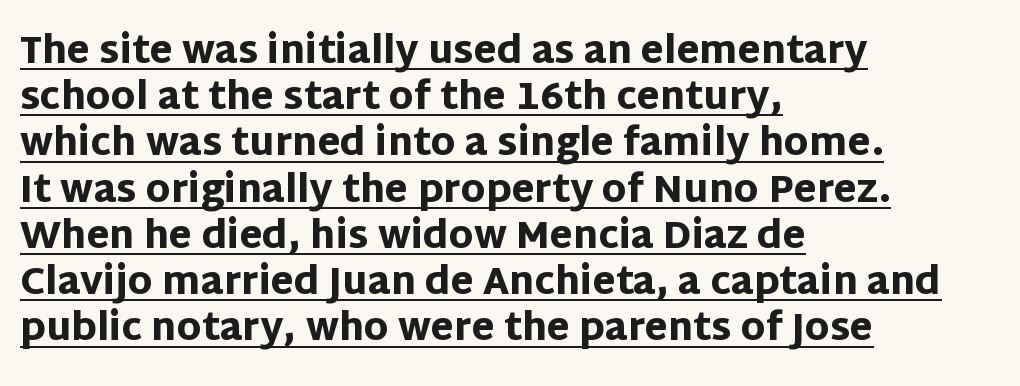
The image shows 37 px heavy sans-serif type, upright; set left-aligned, normal line spacing (1.25x), normal letter spacing, underlined; low stroke contrast and a large x-height.
